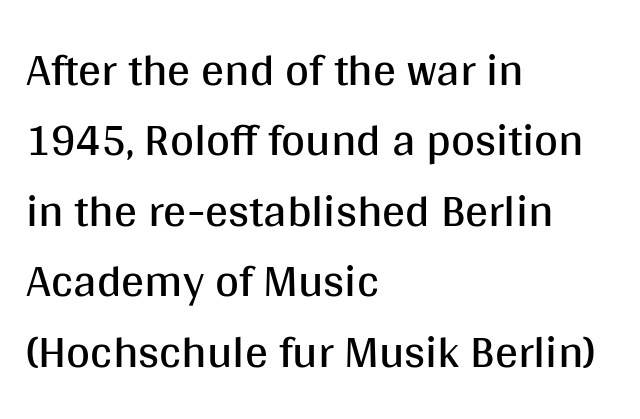
The image shows 46 px regular-weight sans-serif type, upright; set left-aligned, normal line spacing (1.53x), normal letter spacing, not underlined; medium stroke contrast and a large x-height.
